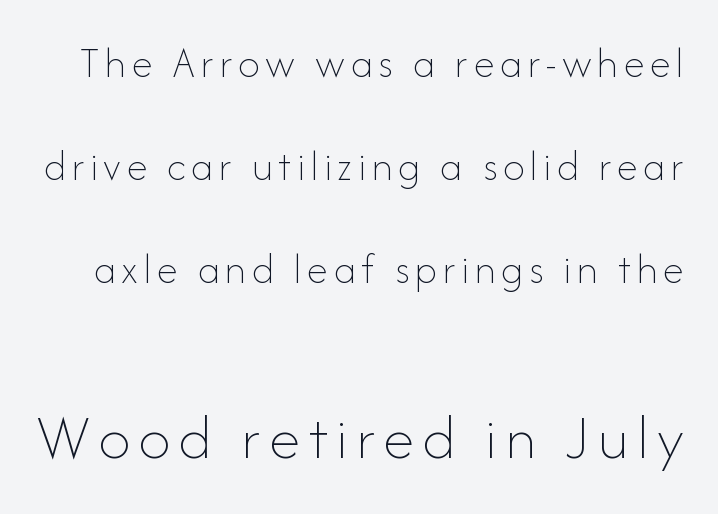
Q: Is the text bold? A: No.
Q: Is the text italic (slanted)? A: No, it is upright.
Q: Is the text underlined? A: No.
Q: Is the spacing between lines tight, normal or loose? A: Loose.
Q: Which block of text is set in a larger size, the first (top) or the second (bottom)? A: The second (bottom) one.
Q: Width (condensed, normal, or wide)? A: Normal.
Q: Stroke contrast? A: Low.
Q: x-height? A: Small.
Q: Monospaced? A: No.
